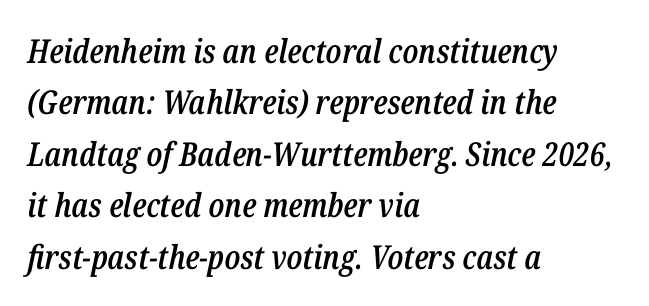
Q: Is the text bold? A: Semi-bold.
Q: Is the text italic (slanted)? A: Yes, it leans right by about 12 degrees.
Q: Is the text underlined? A: No.
Q: How is the paragraph aligned? A: Left-aligned.
Q: Is the spacing between letters normal or unusually wide? A: Normal.
Q: Is the spacing between lines tight, normal or loose? A: Normal.
Q: Width (condensed, normal, or wide)? A: Condensed.
Q: Stroke contrast? A: Low.
Q: x-height? A: Medium.
Q: Monospaced? A: No.
